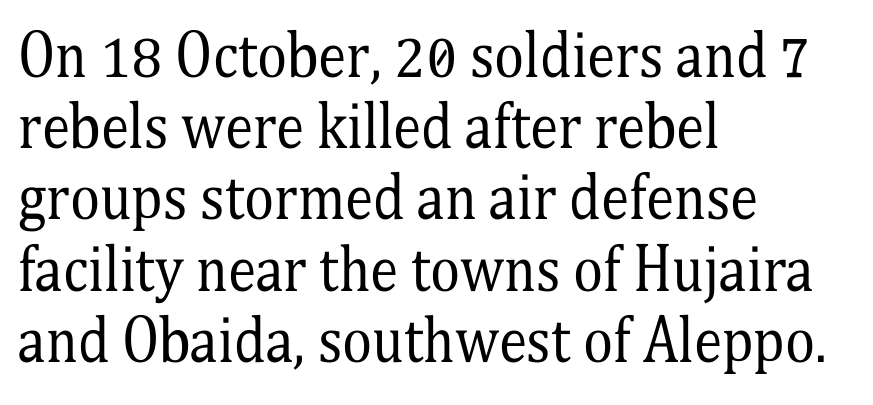
{"serif": "yes", "italic": "no", "bold": "no", "weight": "regular", "width": "condensed", "stroke_contrast": "medium", "x_height": "medium", "monospaced": "no", "underline": "no", "align": "left", "line_spacing": "normal", "line_spacing_ratio": 1.25, "letter_spacing": "normal", "letter_spacing_em": 0.0, "glyph_px": 57}
